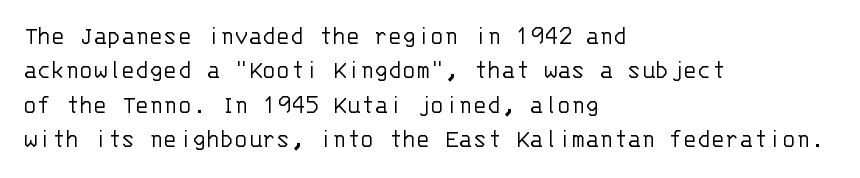
{"italic": "no", "bold": "no", "underline": "no", "align": "left", "line_spacing": "normal", "line_spacing_ratio": 1.32, "letter_spacing": "normal", "letter_spacing_em": 0.0, "glyph_px": 26}
